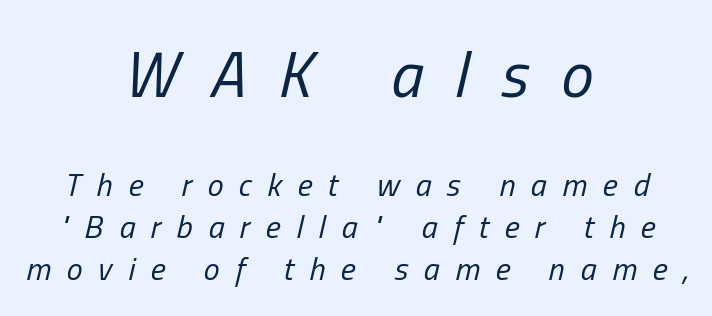
The image shows 65 px regular-weight, condensed type, italic (leaning right); set centered, normal line spacing (1.3x), unusually wide letter spacing (+0.49 em), not underlined; the first (top) block is 2.03x larger; low stroke contrast and a medium x-height.
